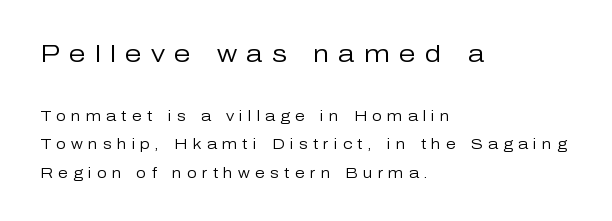
{"italic": "no", "bold": "no", "underline": "no", "align": "left", "line_spacing": "loose", "line_spacing_ratio": 2.03, "letter_spacing": "wide", "letter_spacing_em": 0.38, "larger_block": "first", "size_ratio": 1.71, "glyph_px": 24}
